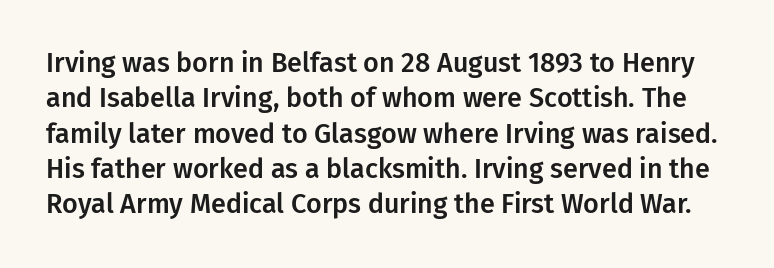
Q: Is the text italic (slanted)? A: No, it is upright.
Q: Is the text underlined? A: No.
Q: Is the spacing between letters normal or unusually wide? A: Normal.
Q: Is the spacing between lines tight, normal or loose? A: Normal.
